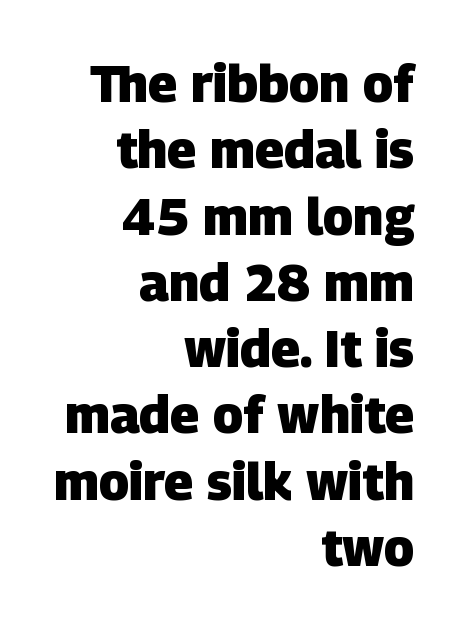
The image shows 51 px heavy sans-serif type; set right-aligned, normal line spacing (1.3x), normal letter spacing, not underlined; low stroke contrast and a large x-height.
